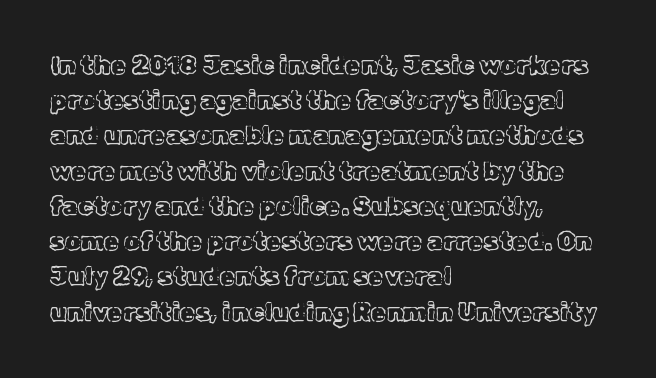
{"italic": "no", "underline": "no", "align": "left", "line_spacing": "normal", "line_spacing_ratio": 1.41, "letter_spacing": "normal", "letter_spacing_em": 0.0, "glyph_px": 25}
